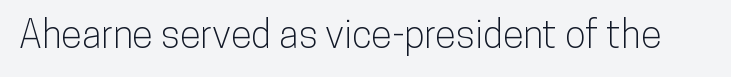
Font category for this specimen: sans-serif. These lines keep a tight, regular rhythm from letter to letter. Ascenders rise straight up at ninety degrees. The specimen omits any rule beneath the text block's lines. The letters advance in unequal steps, a hallmark of proportional type.
